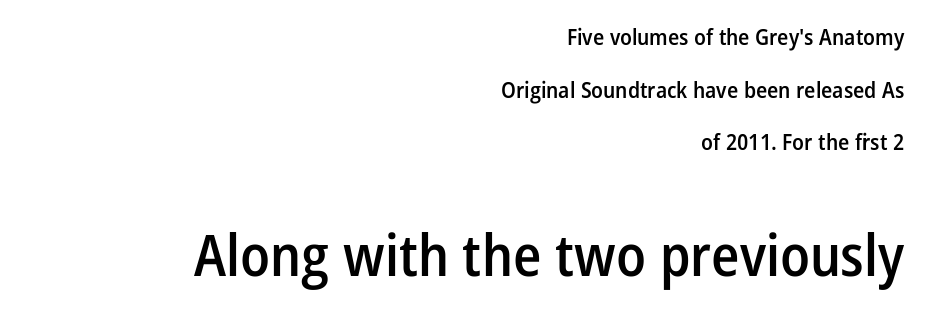
The image shows 58 px semibold, condensed sans-serif type, upright; set right-aligned, loose line spacing (2.29x), normal letter spacing, not underlined; the second (bottom) block is 2.52x larger; low stroke contrast and a medium x-height.
